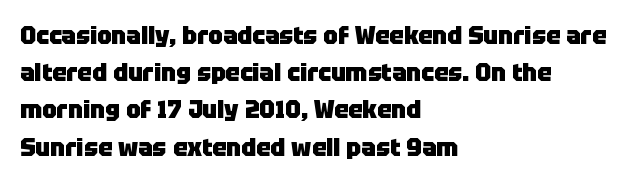
The passage shown has conventional tracking throughout. Underline: absent. The lines in this sample share a left origin and differ only in where they stop. These lines carry a lot of weight — the face is fully bold. Leading: standard. Characters remain perfectly vertical along every line.
